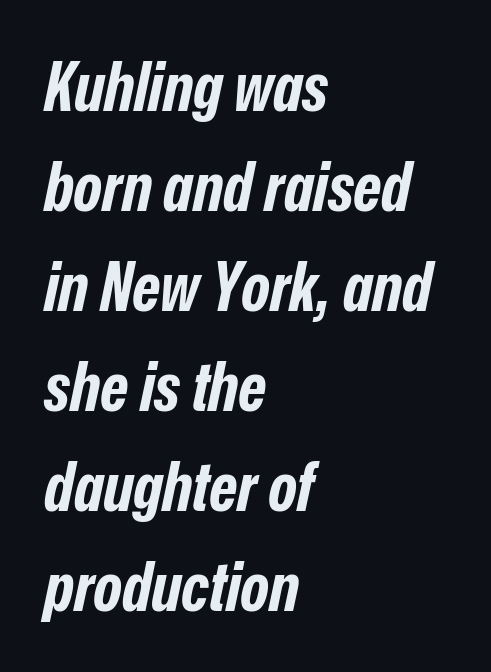
Posture: slanted. The lines sit at an ordinary, default distance from one another. Type without underlining. Set as a true bold cut, around the 700 mark.
